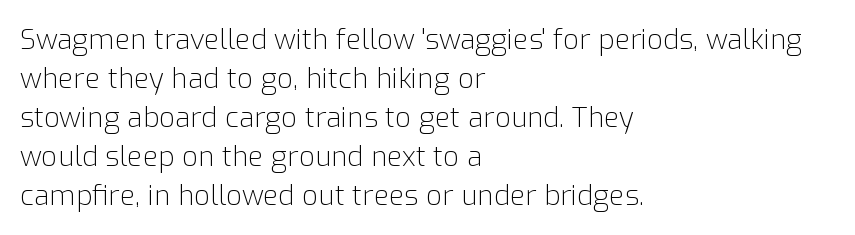
Here the glyphs are tracked normally, forming tight word shapes. Look at the bottom of the vertical strokes: they stop flat, with no serifs. A roman cut, with each character standing at attention. Reading down the column, the eye jumps a familiar distance to each next line. Underlining? Definitely not there. The letters advance in unequal steps, a hallmark of proportional type.
